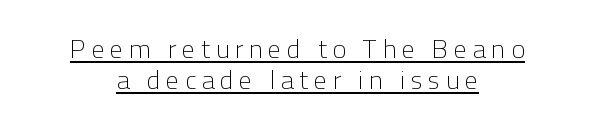
{"italic": "no", "bold": "no", "underline": "yes", "align": "center", "line_spacing_ratio": 1.19, "letter_spacing": "wide", "letter_spacing_em": 0.22, "glyph_px": 26}
